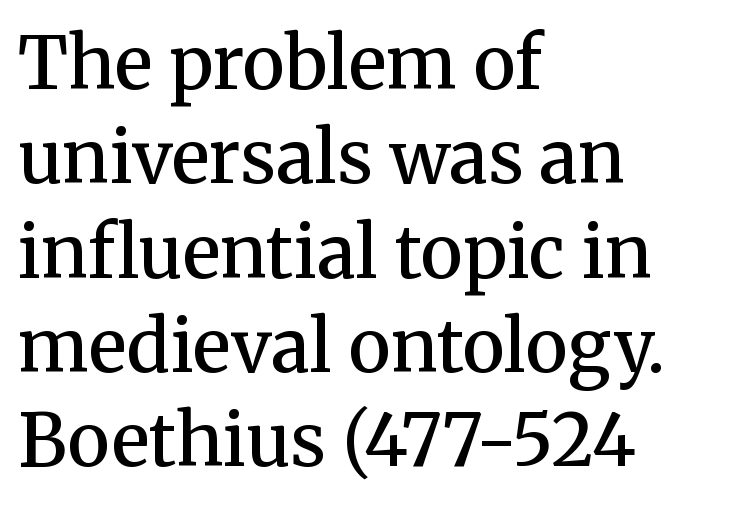
Q: Is the text bold? A: Semi-bold.
Q: Is the text italic (slanted)? A: No, it is upright.
Q: Is the typeface a serif or a sans-serif typeface? A: Serif.
Q: Is the text underlined? A: No.
Q: How is the paragraph aligned? A: Left-aligned.
Q: Is the spacing between letters normal or unusually wide? A: Normal.
Q: Is the spacing between lines tight, normal or loose? A: Normal.
Q: Width (condensed, normal, or wide)? A: Normal.
Q: Stroke contrast? A: Medium.
Q: x-height? A: Medium.
Q: Monospaced? A: No.
